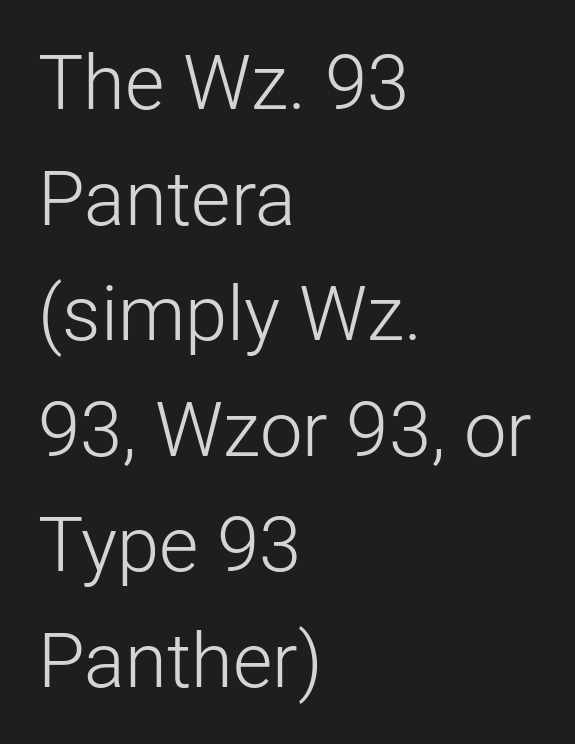
{"serif": "no", "italic": "no", "bold": "no", "weight": "light", "width": "normal", "stroke_contrast": "low", "x_height": "medium", "monospaced": "no", "underline": "no", "align": "left", "line_spacing": "normal", "line_spacing_ratio": 1.52, "letter_spacing": "normal", "letter_spacing_em": 0.0, "glyph_px": 76}
